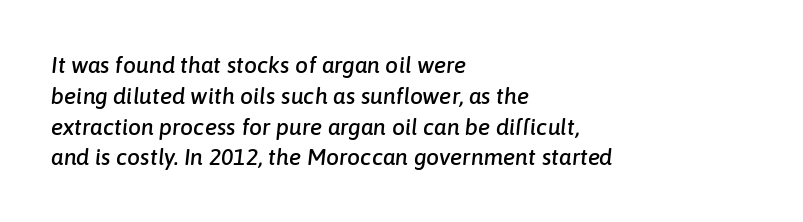
{"italic": "yes", "lean": "right", "slant_degrees": 6, "underline": "no", "align": "left", "line_spacing": "normal", "line_spacing_ratio": 1.34, "letter_spacing": "normal", "letter_spacing_em": 0.0, "glyph_px": 23}
